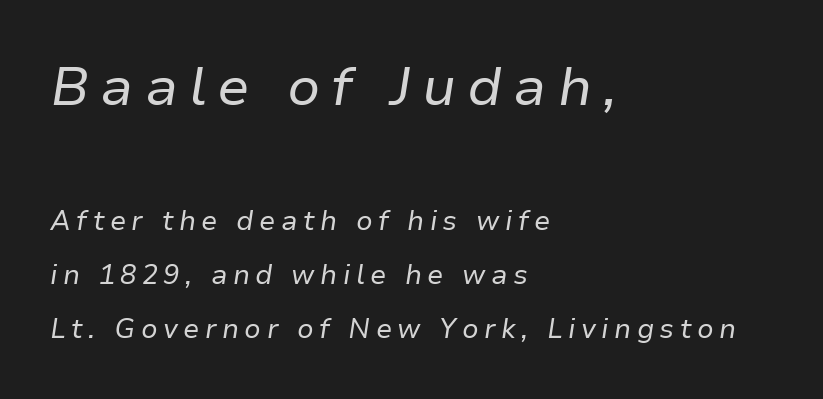
How would I describe the line gaps? Wide and relaxed. The axis of the letterforms is tilted away from vertical. Stroke mass is kept to a normal reading level or below. Where is the straight margin? On the left.
